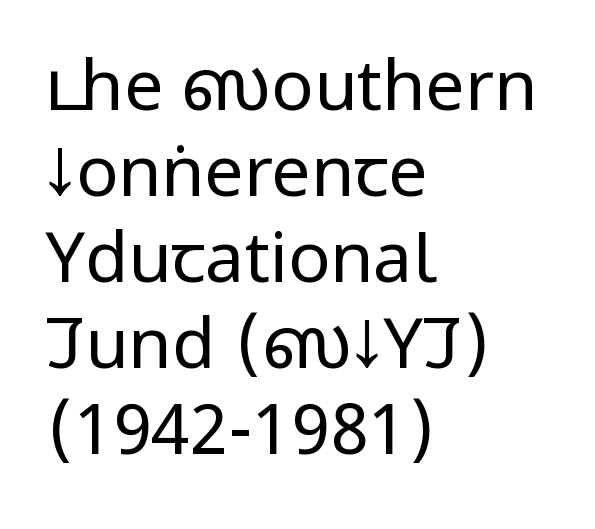
{"serif": "no", "italic": "no", "bold": "no", "weight": "regular", "width": "condensed", "stroke_contrast": "low", "x_height": "large", "monospaced": "no", "underline": "no", "align": "left", "line_spacing_ratio": 1.23, "letter_spacing": "normal", "letter_spacing_em": 0.0, "glyph_px": 70}
